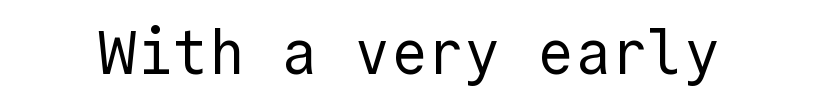
The image shows 61 px regular-weight sans-serif type, upright, monospaced; set normal letter spacing, not underlined; a medium x-height.
